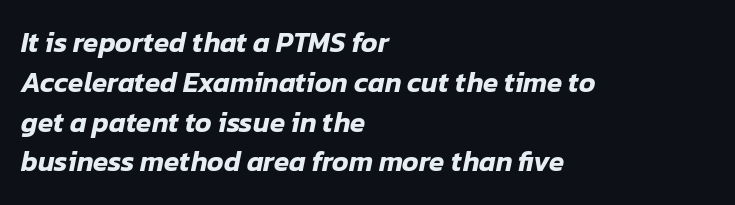
The image shows 28 px text type, italic (leaning right); set left-aligned, normal line spacing (1.42x), normal letter spacing, not underlined; low stroke contrast and a medium x-height.
